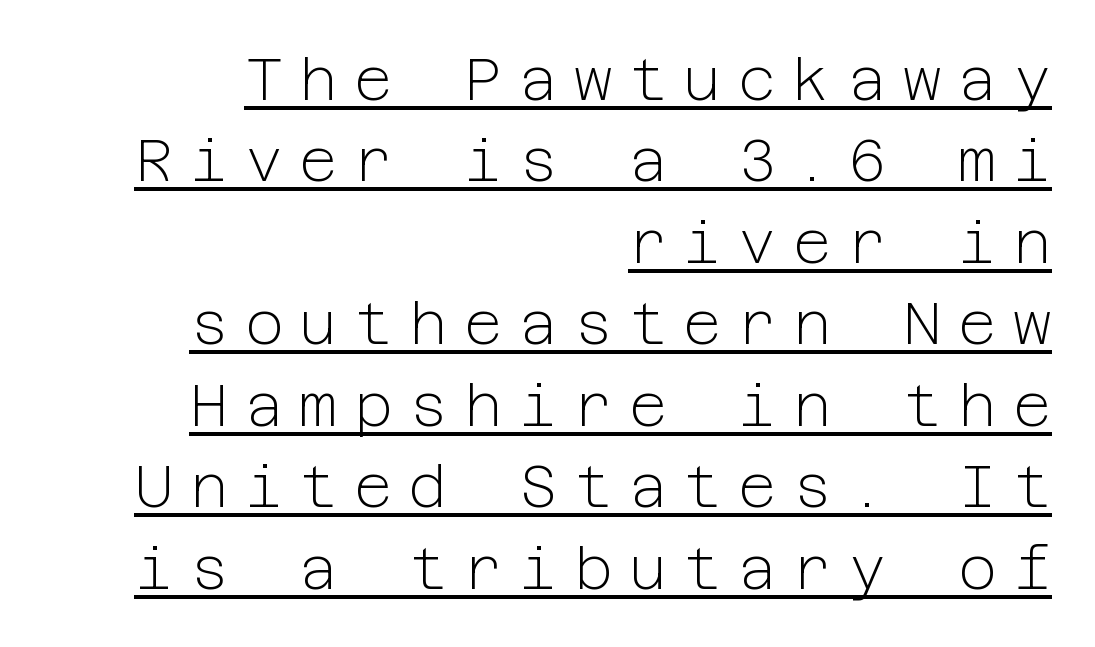
The image shows 59 px light sans-serif type, upright; set right-aligned, normal line spacing (1.38x), unusually wide letter spacing (+0.28 em), underlined; low stroke contrast and a medium x-height.
